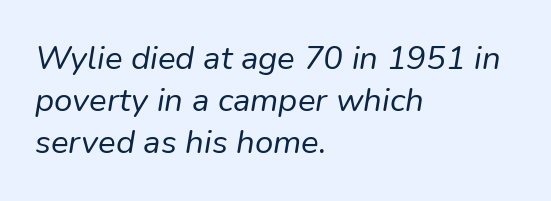
The lines sit at an ordinary, default distance from one another. Is this a fixed-width face? No — the glyphs have proportional, varying widths. Nobody drew a line under any word here. The typesetter chose a ragged-right arrangement here.
